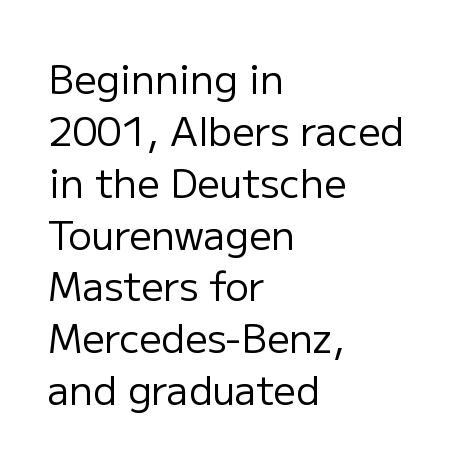
{"serif": "no", "italic": "no", "bold": "no", "weight": "regular", "width": "normal", "stroke_contrast": "low", "x_height": "medium", "monospaced": "no", "underline": "no", "align": "left", "line_spacing": "normal", "line_spacing_ratio": 1.33, "letter_spacing": "normal", "letter_spacing_em": 0.0, "glyph_px": 39}
